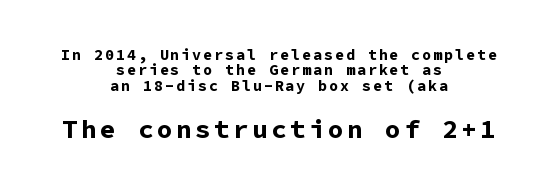
Q: Is the text bold? A: Yes.
Q: Is the text italic (slanted)? A: No, it is upright.
Q: Is the text underlined? A: No.
Q: How is the paragraph aligned? A: Centered.
Q: Is the spacing between lines tight, normal or loose? A: Tight.
Q: Which block of text is set in a larger size, the first (top) or the second (bottom)? A: The second (bottom) one.
